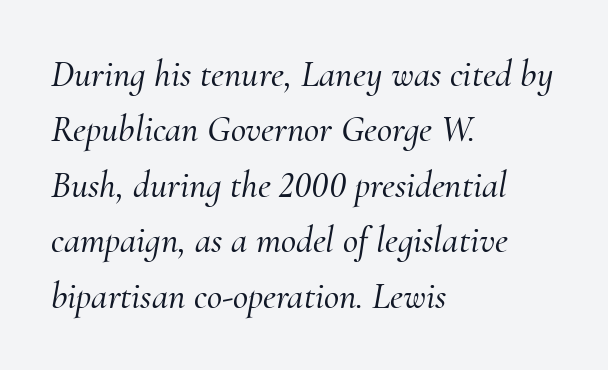
The image shows 37 px serif type, italic (leaning right); set left-aligned, normal line spacing (1.5x), normal letter spacing, not underlined; medium stroke contrast and a small x-height.
